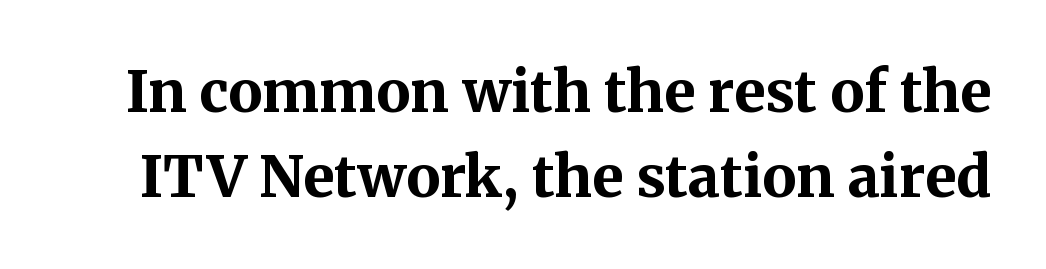
The image shows 57 px bold serif type, upright; set normal line spacing (1.5x), normal letter spacing, not underlined; medium stroke contrast and a medium x-height.
